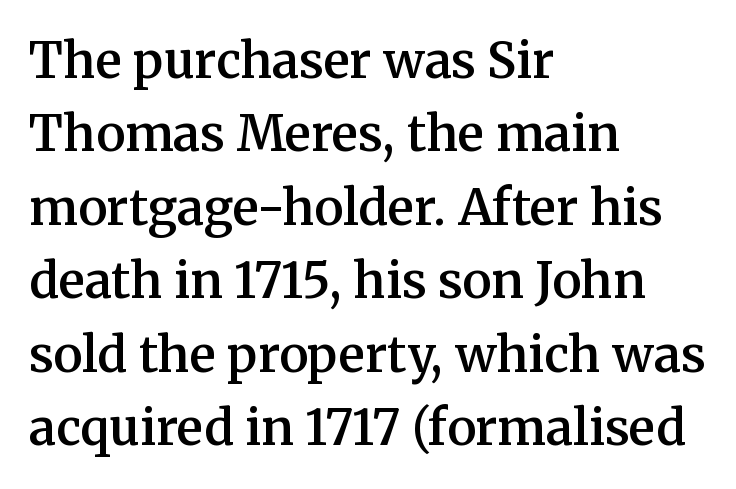
{"serif": "yes", "italic": "no", "bold": "semi", "weight": "semibold", "width": "normal", "stroke_contrast": "medium", "x_height": "medium", "monospaced": "no", "underline": "no", "align": "left", "line_spacing": "normal", "line_spacing_ratio": 1.5, "letter_spacing": "normal", "letter_spacing_em": 0.0, "glyph_px": 49}
